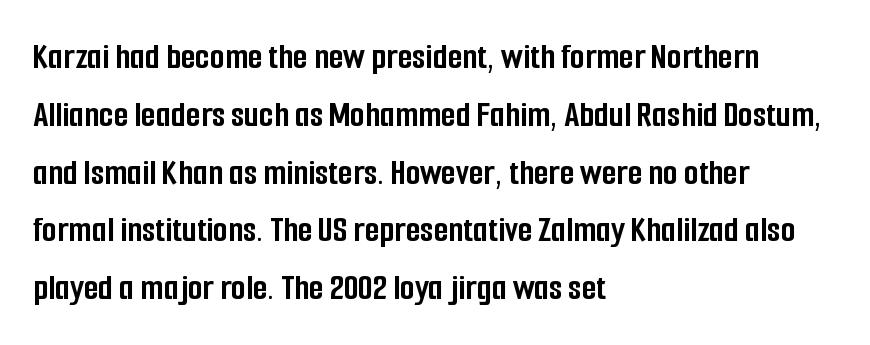
{"serif": "no", "italic": "no", "bold": "yes", "weight": "semibold", "width": "condensed", "stroke_contrast": "low", "x_height": "medium", "monospaced": "no", "underline": "no", "align": "left", "line_spacing": "normal", "line_spacing_ratio": 1.52, "letter_spacing": "normal", "letter_spacing_em": 0.0, "glyph_px": 38}
